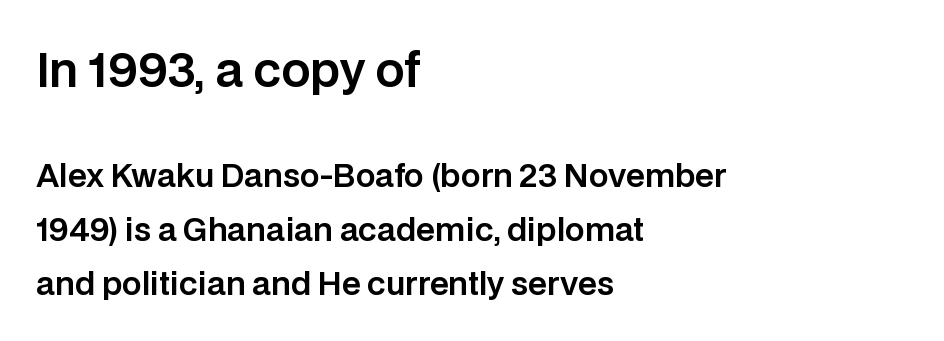
Q: Is the text italic (slanted)? A: No, it is upright.
Q: Is the typeface a serif or a sans-serif typeface? A: Sans-serif.
Q: Is the text underlined? A: No.
Q: How is the paragraph aligned? A: Left-aligned.
Q: Is the spacing between letters normal or unusually wide? A: Normal.
Q: Which block of text is set in a larger size, the first (top) or the second (bottom)? A: The first (top) one.
Q: Width (condensed, normal, or wide)? A: Normal.
Q: Stroke contrast? A: Low.
Q: x-height? A: Large.
Q: Monospaced? A: No.
